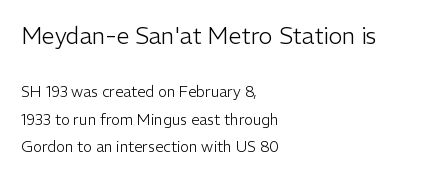
Notice how the stems are strictly vertical — no italics here. Think standard paragraph weight, or any step lighter than that. Is the letter spacing exaggerated? No — it looks like the ordinary default. The space directly below the letters is spotless. Where is the straight margin? On the left.
